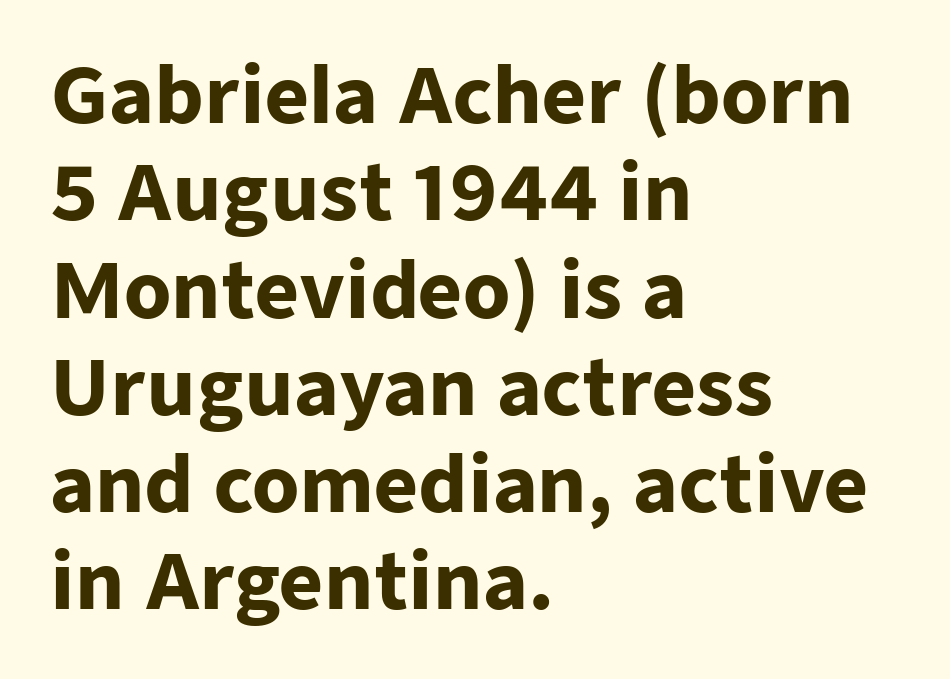
Q: Is the text bold? A: Yes.
Q: Is the text italic (slanted)? A: No, it is upright.
Q: Is the typeface a serif or a sans-serif typeface? A: Sans-serif.
Q: Is the text underlined? A: No.
Q: How is the paragraph aligned? A: Left-aligned.
Q: Is the spacing between letters normal or unusually wide? A: Normal.
Q: Is the spacing between lines tight, normal or loose? A: Normal.
Q: Width (condensed, normal, or wide)? A: Normal.
Q: Stroke contrast? A: Low.
Q: x-height? A: Medium.
Q: Monospaced? A: No.
